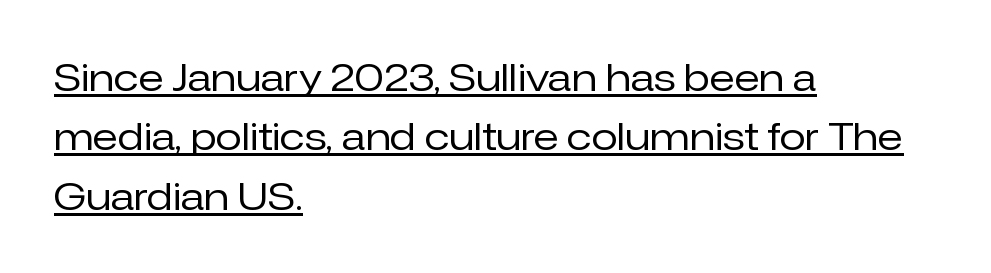
{"serif": "no", "italic": "no", "bold": "no", "weight": "regular", "width": "normal", "stroke_contrast": "low", "x_height": "medium", "monospaced": "no", "underline": "yes", "align": "left", "line_spacing": "normal", "line_spacing_ratio": 1.56, "letter_spacing": "normal", "letter_spacing_em": 0.0, "glyph_px": 38}
